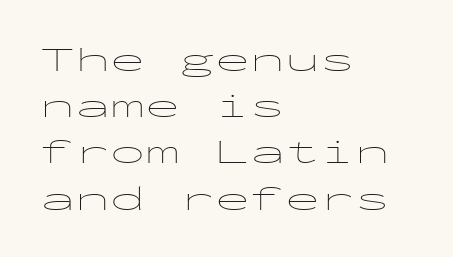
{"serif": "no", "italic": "no", "bold": "no", "weight": "thin", "width": "wide", "stroke_contrast": "low", "x_height": "medium", "monospaced": "yes", "underline": "no", "align": "left", "line_spacing": "normal", "line_spacing_ratio": 1.32, "letter_spacing": "normal", "letter_spacing_em": 0.0, "glyph_px": 35}
